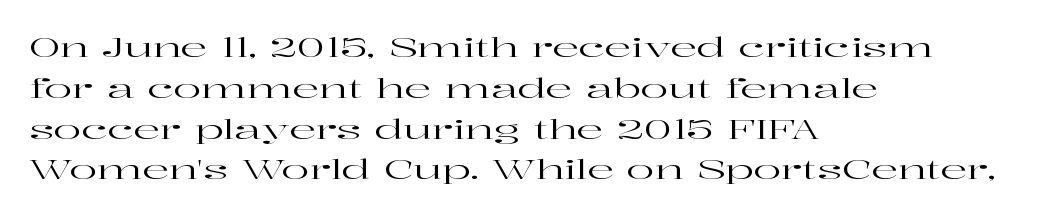
The image shows 26 px text type, upright; set left-aligned, normal line spacing (1.57x), normal letter spacing, not underlined.
